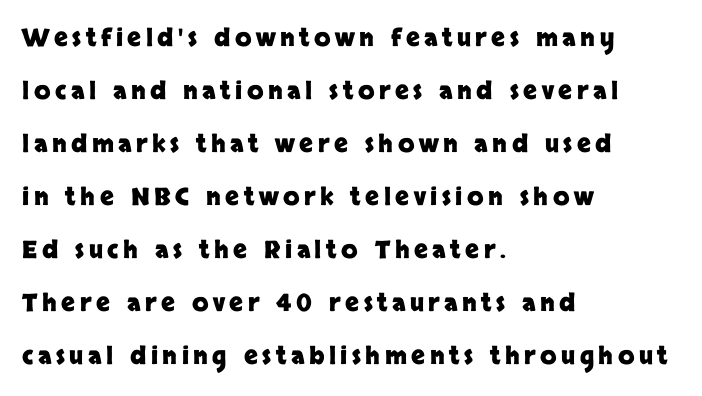
Q: Is the text bold? A: Yes.
Q: Is the text italic (slanted)? A: No, it is upright.
Q: Is the text underlined? A: No.
Q: How is the paragraph aligned? A: Left-aligned.
Q: Is the spacing between lines tight, normal or loose? A: Loose.
